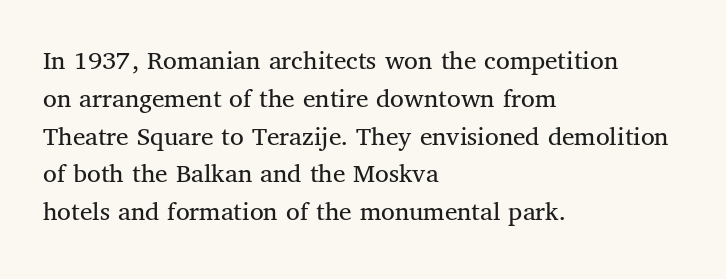
The font is comparable to plain body text, perhaps lighter. The text was rendered using a seriffed face with decorative stroke endings. This sample has the flowing, uneven cadence of proportional lettering. Honestly, the letter spacing is just normal — you wouldn't notice it. A typesetter would mark this as roman, not italic. The strip under each line holds only bare page.
